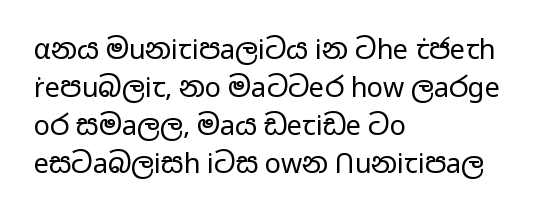
{"italic": "no", "bold": "no", "underline": "no", "align": "left", "line_spacing": "normal", "line_spacing_ratio": 1.41, "letter_spacing": "normal", "letter_spacing_em": 0.0, "glyph_px": 27}
